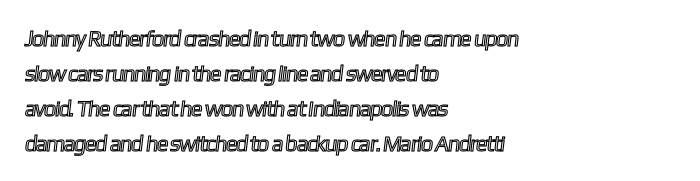
{"underline": "no", "align": "left", "line_spacing": "normal", "line_spacing_ratio": 1.59, "letter_spacing": "normal", "letter_spacing_em": 0.0, "glyph_px": 22}
